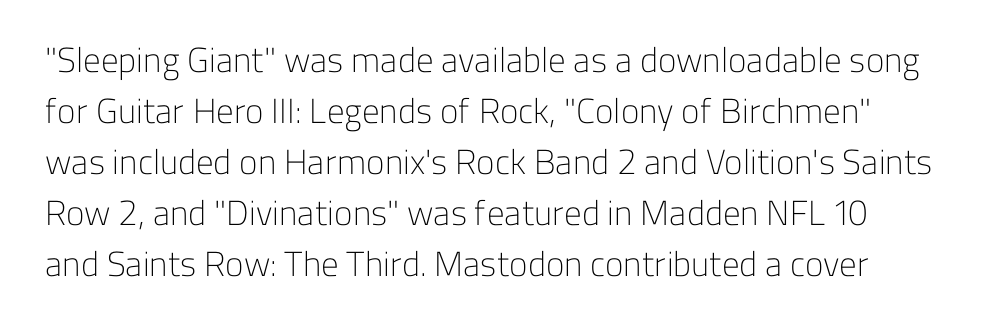
Ascenders rise straight up at ninety degrees. Is this a fixed-width face? No — the glyphs have proportional, varying widths. The letters sit at their default tracking, neither squeezed nor spread. The zone under the glyphs is completely vacant.
